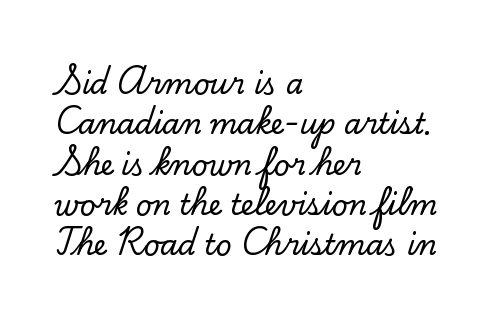
Q: Is the text italic (slanted)? A: Yes.
Q: Is the typeface a serif or a sans-serif typeface? A: Serif.
Q: Is the text underlined? A: No.
Q: How is the paragraph aligned? A: Left-aligned.
Q: Is the spacing between letters normal or unusually wide? A: Normal.
Q: Is the spacing between lines tight, normal or loose? A: Normal.
Q: Width (condensed, normal, or wide)? A: Normal.
Q: Stroke contrast? A: Low.
Q: x-height? A: Small.
Q: Monospaced? A: No.
